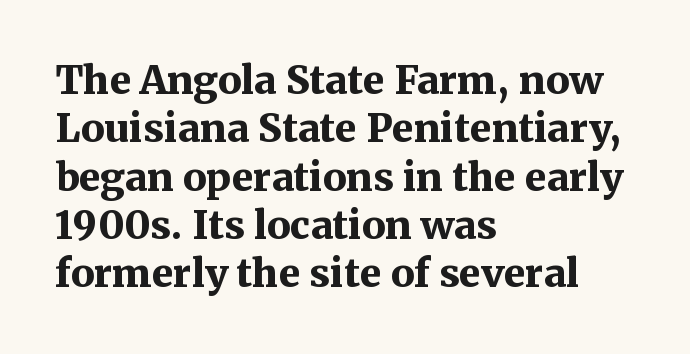
The image shows 39 px bold serif type, upright; set left-aligned, line spacing 1.24x, normal letter spacing, not underlined; medium stroke contrast and a medium x-height.
